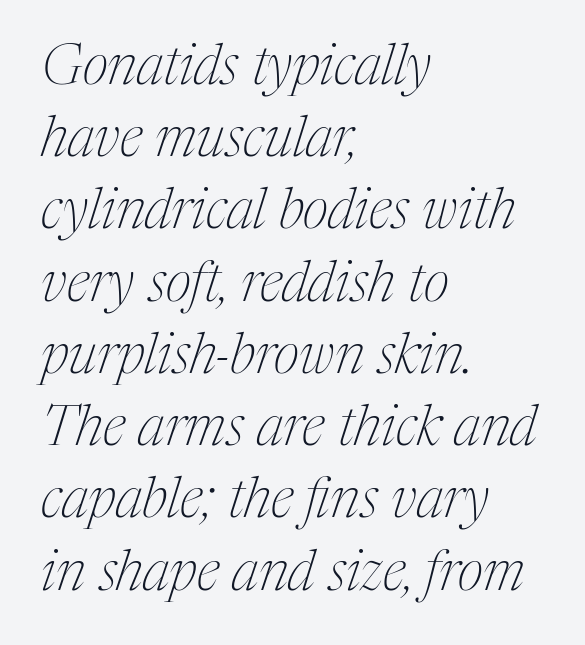
The image shows 56 px thin, condensed serif type, italic (leaning right); set left-aligned, normal line spacing (1.29x), normal letter spacing, not underlined; medium stroke contrast and a medium x-height.
